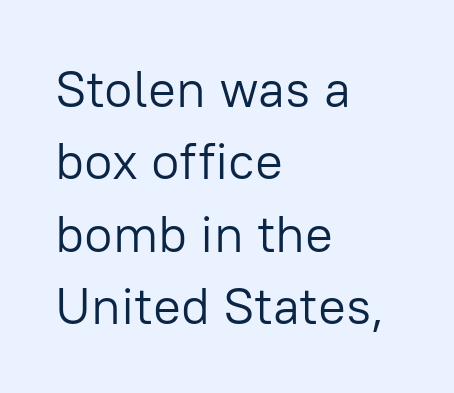
{"serif": "no", "italic": "no", "bold": "no", "weight": "light", "width": "normal", "stroke_contrast": "low", "x_height": "medium", "monospaced": "no", "underline": "no", "align": "left", "line_spacing": "normal", "line_spacing_ratio": 1.39, "letter_spacing": "normal", "letter_spacing_em": 0.0, "glyph_px": 52}
